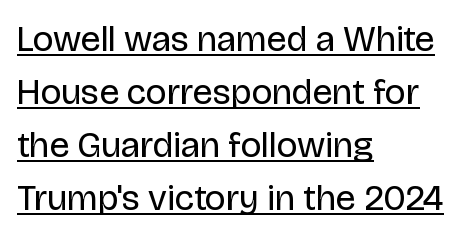
The image shows 36 px regular-weight sans-serif type, upright; set left-aligned, normal line spacing (1.47x), normal letter spacing, underlined; low stroke contrast and a large x-height.
